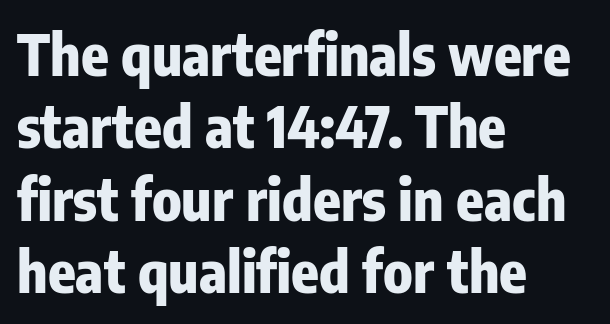
The image shows 57 px heavy, condensed sans-serif type, upright; set left-aligned, normal line spacing (1.27x), normal letter spacing, not underlined; low stroke contrast and a medium x-height.
